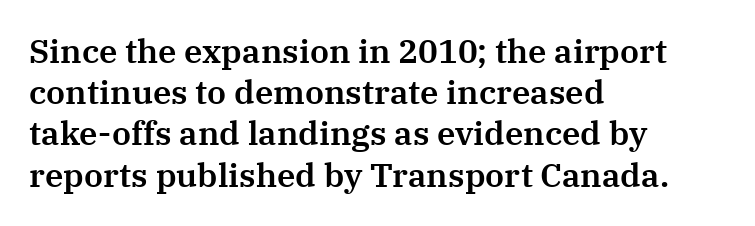
Old-style or modern, the face here clearly has serifs. Horizontal bands of white between lines are of average thickness. The letters advance in unequal steps, a hallmark of proportional type. Caption: multi-line text, flush left, ragged right.
